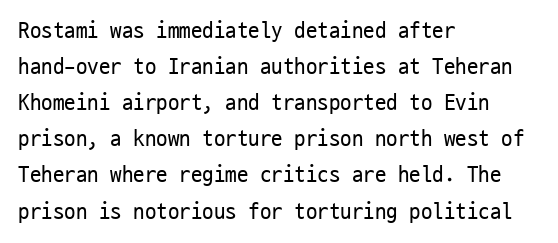
{"italic": "no", "bold": "no", "underline": "no", "align": "left", "line_spacing": "normal", "line_spacing_ratio": 1.57, "letter_spacing": "normal", "letter_spacing_em": 0.0, "glyph_px": 23}
